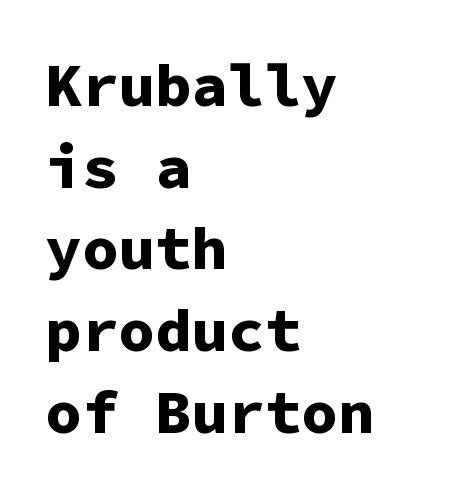
Q: Is the text bold? A: Yes.
Q: Is the text italic (slanted)? A: No, it is upright.
Q: Is the typeface a serif or a sans-serif typeface? A: Sans-serif.
Q: Is the text underlined? A: No.
Q: How is the paragraph aligned? A: Left-aligned.
Q: Is the spacing between letters normal or unusually wide? A: Normal.
Q: Is the spacing between lines tight, normal or loose? A: Normal.
Q: Width (condensed, normal, or wide)? A: Normal.
Q: Stroke contrast? A: Low.
Q: x-height? A: Medium.
Q: Monospaced? A: Yes.
